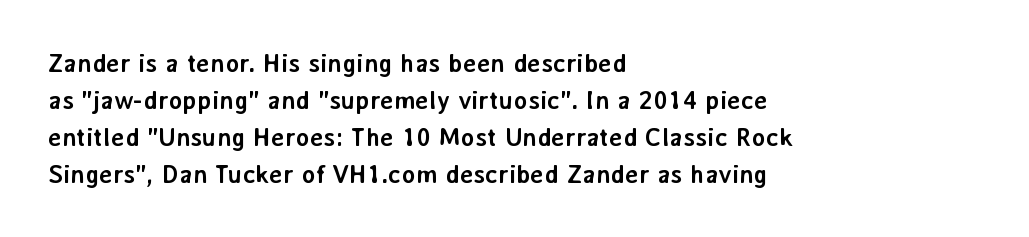
{"italic": "no", "bold": "yes", "underline": "no", "align": "left", "line_spacing": "normal", "line_spacing_ratio": 1.42, "letter_spacing": "normal", "letter_spacing_em": 0.0, "glyph_px": 26}
